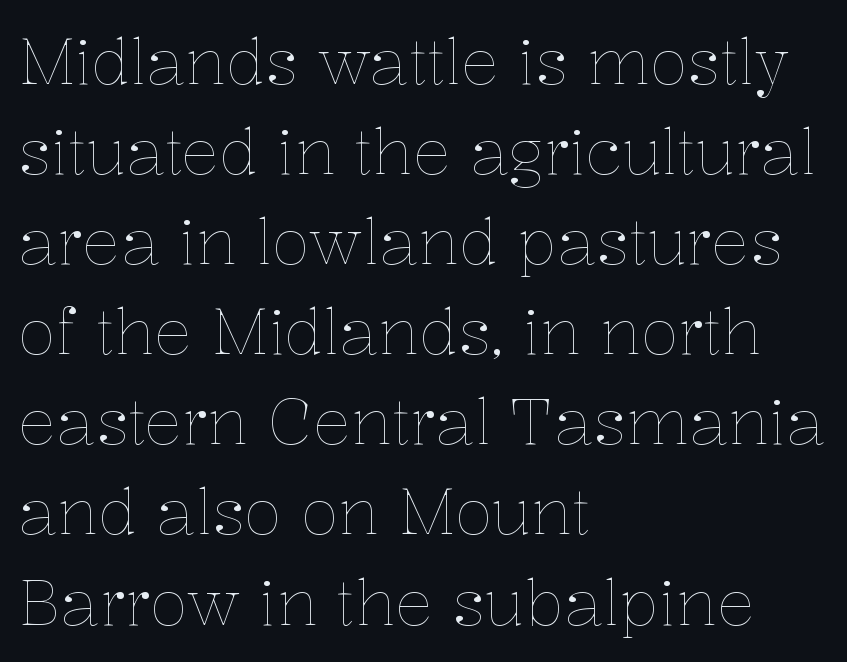
Stroke mass is kept to a normal reading level or below. Quick note: not italic, upright. This sample uses plain, unmodified letter spacing. This sample keeps an unexceptional amount of space between lines. A student would call this left alignment; a typographer would say flush left, rag right. The passage shown is typed in a proportional face where columns would drift.
